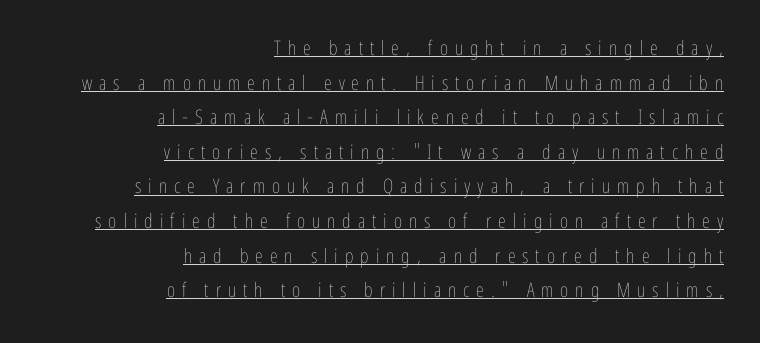
The image shows 20 px text type, upright; set right-aligned, line spacing 1.73x, unusually wide letter spacing (+0.35 em), underlined.
